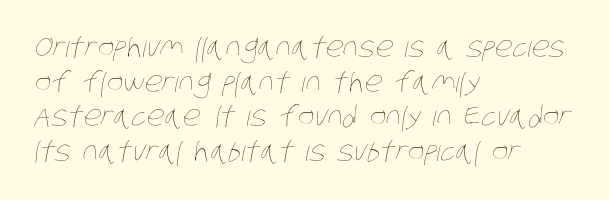
Clear beneath every line of the passage. No chunkiness to these letters — they're not bold. Each letter keeps its own natural width here, so spacing adapts to shape. These lines stack with their left ends in a neat column.
